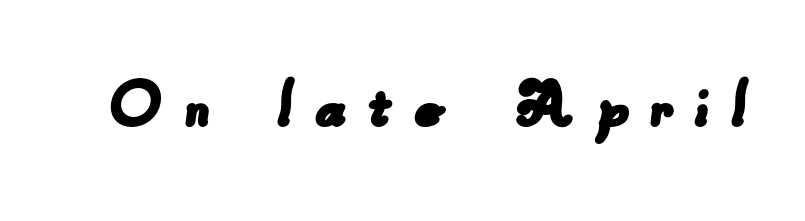
{"serif": "no", "width": "normal", "stroke_contrast": "low", "x_height": "small", "monospaced": "no", "underline": "no", "letter_spacing": "wide", "letter_spacing_em": 0.26, "glyph_px": 75}
